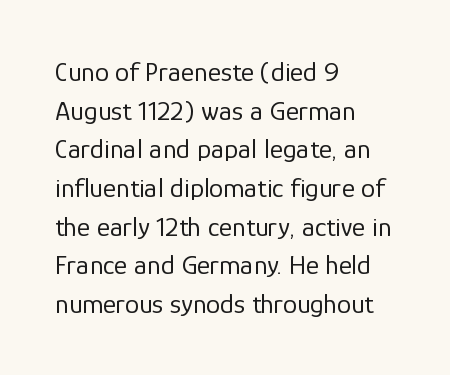
{"serif": "no", "italic": "no", "bold": "no", "weight": "regular", "width": "normal", "stroke_contrast": "low", "x_height": "medium", "monospaced": "no", "underline": "no", "align": "left", "line_spacing": "normal", "line_spacing_ratio": 1.38, "letter_spacing": "normal", "letter_spacing_em": 0.0, "glyph_px": 28}
